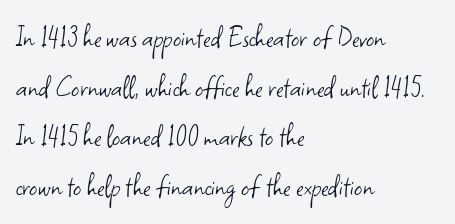
The image shows 32 px light sans-serif type; set left-aligned, normal line spacing (1.55x), normal letter spacing, not underlined; low stroke contrast and a small x-height.
